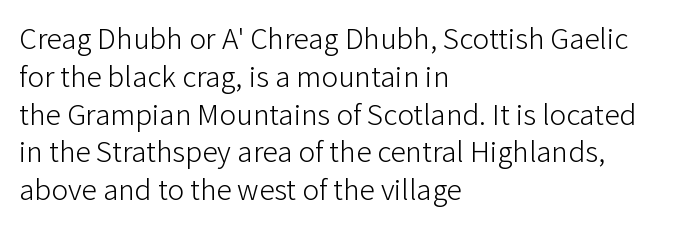
{"serif": "no", "italic": "no", "bold": "no", "weight": "light", "width": "normal", "stroke_contrast": "low", "x_height": "medium", "monospaced": "no", "underline": "no", "align": "left", "line_spacing_ratio": 1.22, "letter_spacing": "normal", "letter_spacing_em": 0.0, "glyph_px": 31}
